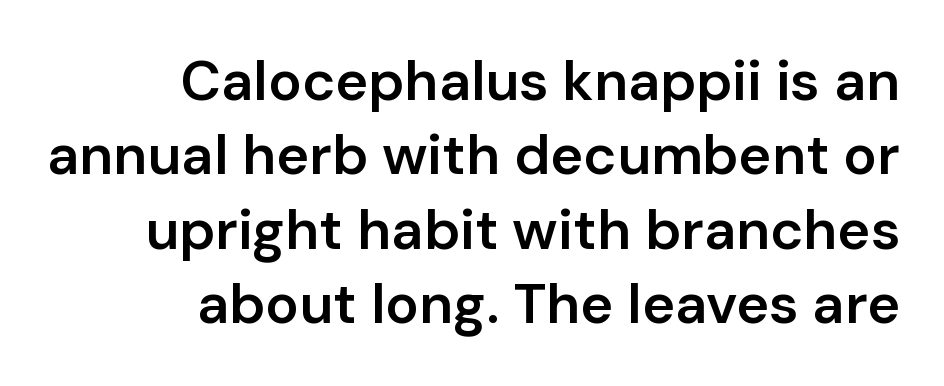
In terms of leading, this rendering sits right in the middle. Bare-footed words on every line. Every character sits straight up, as roman type does. Notice how the passage keeps a crisp vertical edge on the right only. Note the varied advance widths — an 'i' is clearly narrower than an 'm'. The gaps between neighbouring characters are ordinary and unremarkable.
